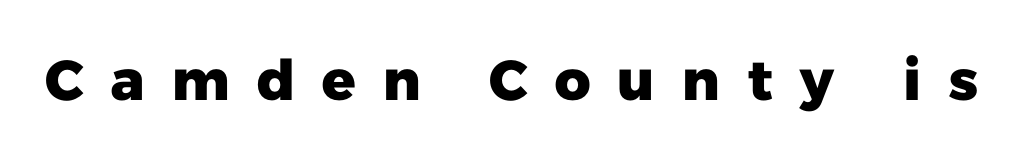
Q: Is the text bold? A: Yes.
Q: Is the typeface a serif or a sans-serif typeface? A: Sans-serif.
Q: Is the text underlined? A: No.
Q: Is the spacing between letters normal or unusually wide? A: Unusually wide.
Q: Width (condensed, normal, or wide)? A: Normal.
Q: Stroke contrast? A: Low.
Q: x-height? A: Medium.
Q: Monospaced? A: No.
